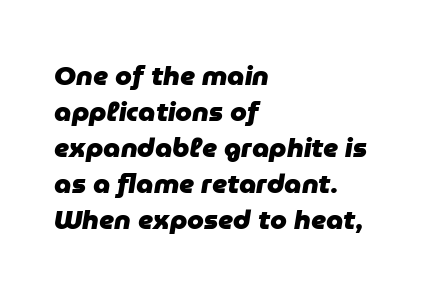
The area under the type is left untouched. Vertically, the passage feels balanced, rows spaced as you'd expect. The rag falls on the right side of this text block. The axis of the letterforms is tilted away from vertical.
